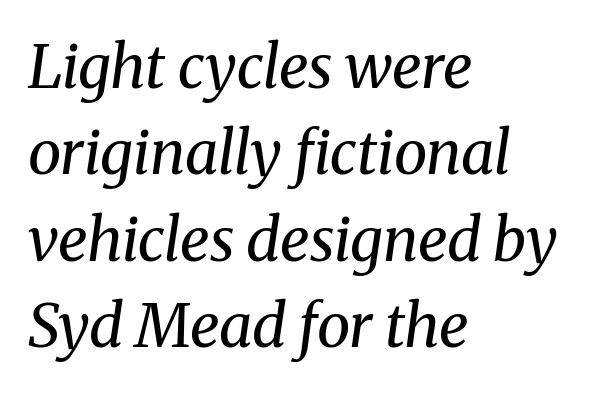
Q: Is the text bold? A: No.
Q: Is the text italic (slanted)? A: Yes, it leans right by about 8 degrees.
Q: Is the typeface a serif or a sans-serif typeface? A: Serif.
Q: Is the text underlined? A: No.
Q: How is the paragraph aligned? A: Left-aligned.
Q: Is the spacing between letters normal or unusually wide? A: Normal.
Q: Is the spacing between lines tight, normal or loose? A: Normal.
Q: Width (condensed, normal, or wide)? A: Normal.
Q: Stroke contrast? A: Medium.
Q: x-height? A: Medium.
Q: Monospaced? A: No.
